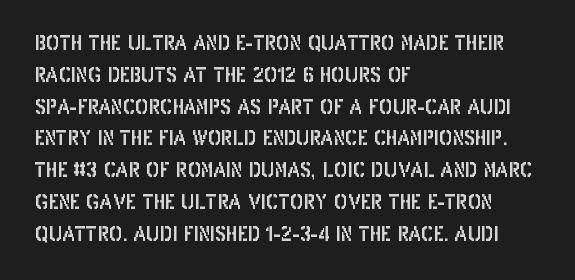
{"italic": "no", "underline": "no", "align": "left", "line_spacing": "normal", "line_spacing_ratio": 1.59, "letter_spacing": "normal", "letter_spacing_em": 0.0, "glyph_px": 20}
